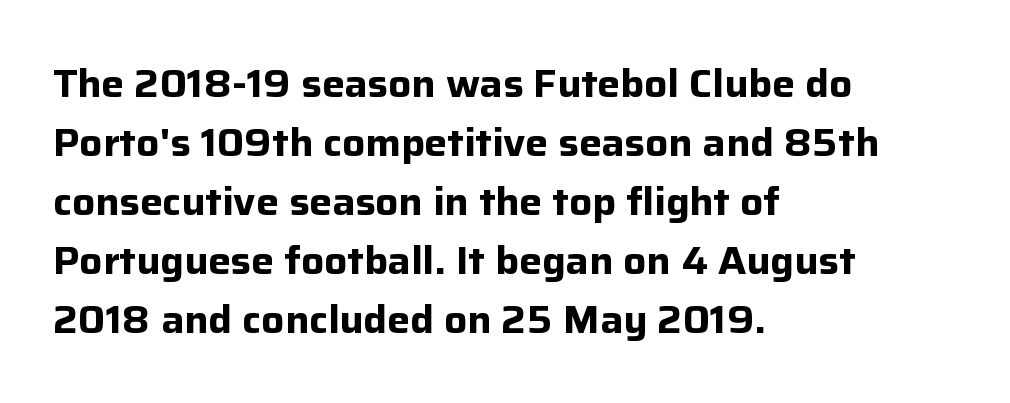
Q: Is the text bold? A: Yes.
Q: Is the text italic (slanted)? A: No, it is upright.
Q: Is the typeface a serif or a sans-serif typeface? A: Sans-serif.
Q: Is the text underlined? A: No.
Q: How is the paragraph aligned? A: Left-aligned.
Q: Is the spacing between letters normal or unusually wide? A: Normal.
Q: Is the spacing between lines tight, normal or loose? A: Normal.
Q: Width (condensed, normal, or wide)? A: Normal.
Q: Stroke contrast? A: Low.
Q: x-height? A: Medium.
Q: Monospaced? A: No.
